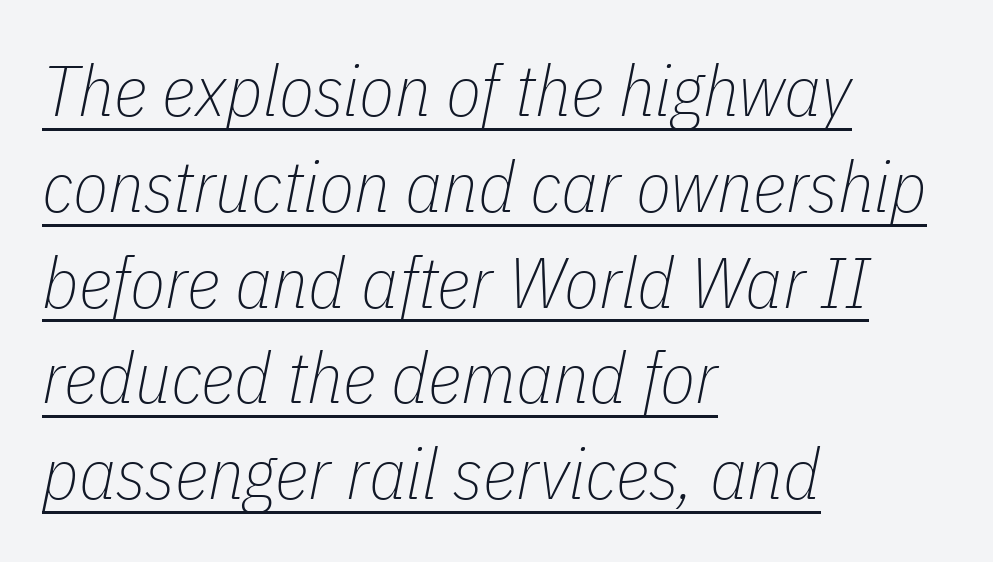
Stem width sits at or under what a default text font uses. Varying glyph widths throughout — classic text-font behaviour. These lines were composed using italics. This sample is left-justified, so line endings fall wherever the words run out. Leading: standard. Words appear dense and cohesive because spacing is normal.
